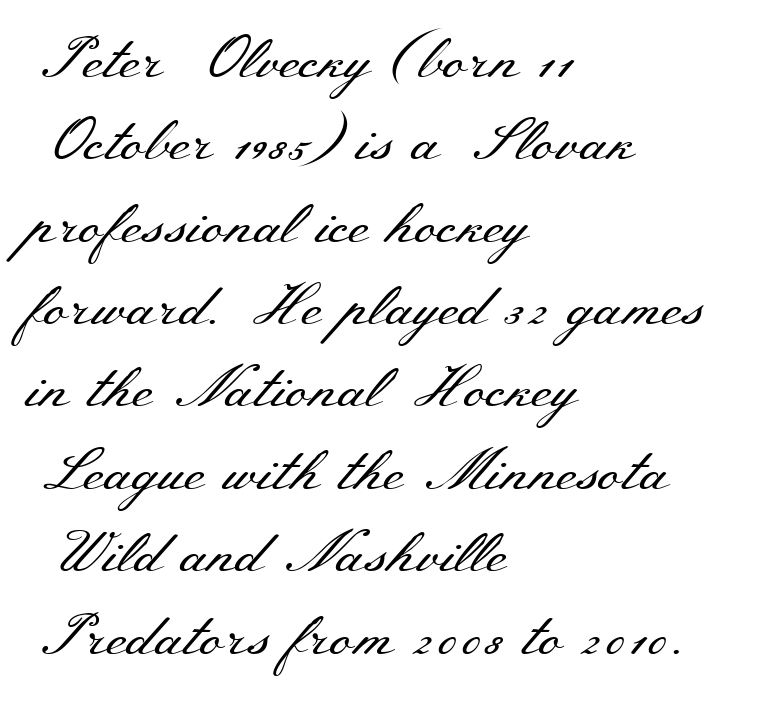
Q: Is the text bold? A: No.
Q: Is the text italic (slanted)? A: Yes.
Q: Is the typeface a serif or a sans-serif typeface? A: Serif.
Q: Is the text underlined? A: No.
Q: How is the paragraph aligned? A: Left-aligned.
Q: Is the spacing between letters normal or unusually wide? A: Normal.
Q: Is the spacing between lines tight, normal or loose? A: Normal.
Q: Width (condensed, normal, or wide)? A: Wide.
Q: Stroke contrast? A: Medium.
Q: x-height? A: Small.
Q: Monospaced? A: No.
